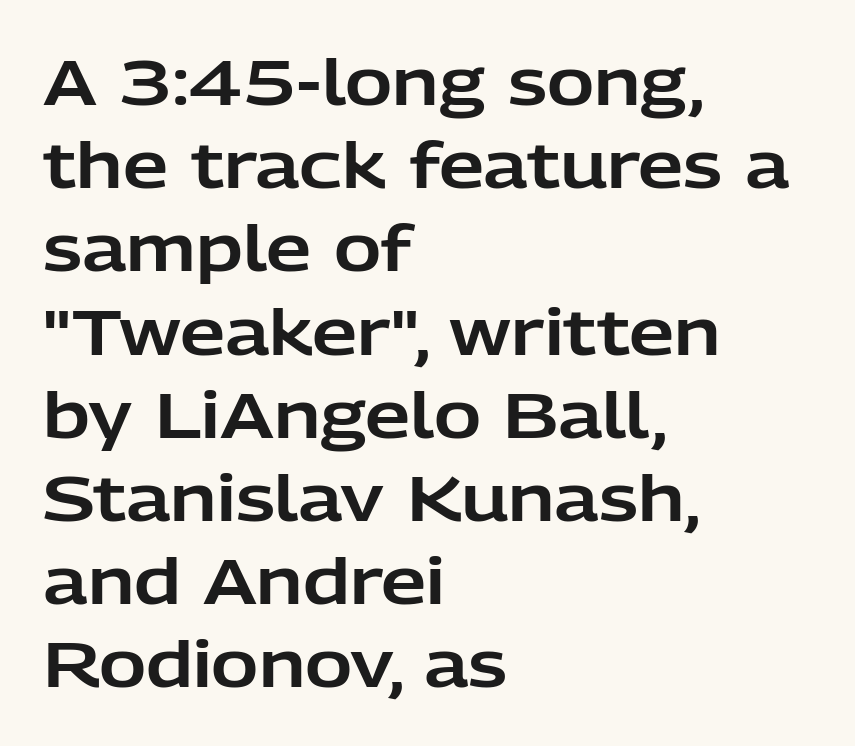
The image shows 64 px sans-serif type, upright; set left-aligned, normal line spacing (1.3x), normal letter spacing, not underlined; low stroke contrast and a medium x-height.
